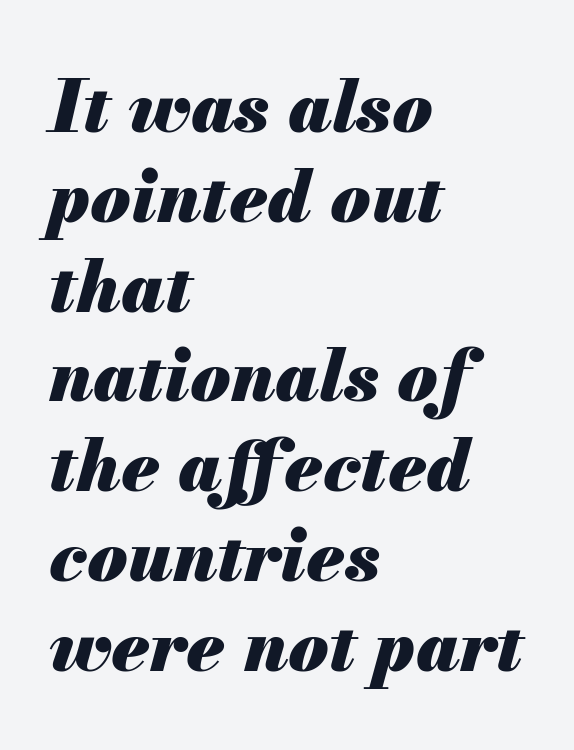
The image shows 73 px heavy type, italic (leaning right); set left-aligned, line spacing 1.23x, normal letter spacing, not underlined; medium stroke contrast and a small x-height.
